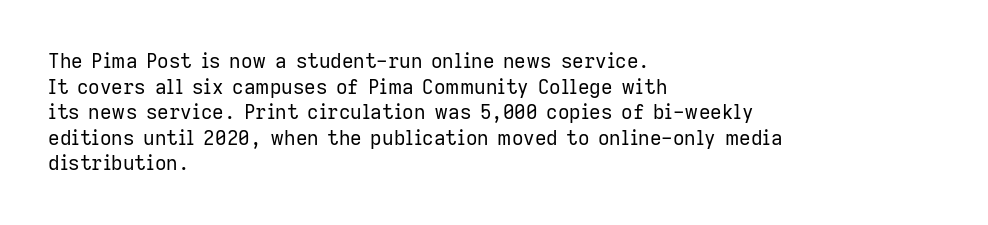
Q: Is the text bold? A: No.
Q: Is the text italic (slanted)? A: No, it is upright.
Q: Is the text underlined? A: No.
Q: How is the paragraph aligned? A: Left-aligned.
Q: Is the spacing between letters normal or unusually wide? A: Normal.
Q: Is the spacing between lines tight, normal or loose? A: Normal.
